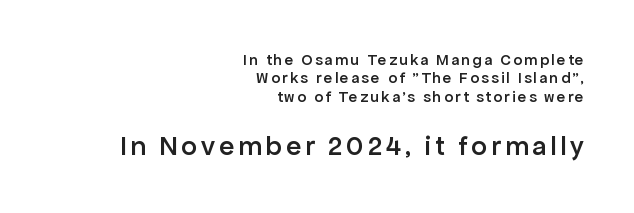
Q: Is the text bold? A: Semi-bold.
Q: Is the text italic (slanted)? A: No, it is upright.
Q: Is the typeface a serif or a sans-serif typeface? A: Sans-serif.
Q: Is the text underlined? A: No.
Q: How is the paragraph aligned? A: Right-aligned.
Q: Is the spacing between lines tight, normal or loose? A: Tight.
Q: Which block of text is set in a larger size, the first (top) or the second (bottom)? A: The second (bottom) one.
Q: Width (condensed, normal, or wide)? A: Normal.
Q: Stroke contrast? A: Low.
Q: x-height? A: Medium.
Q: Monospaced? A: No.
